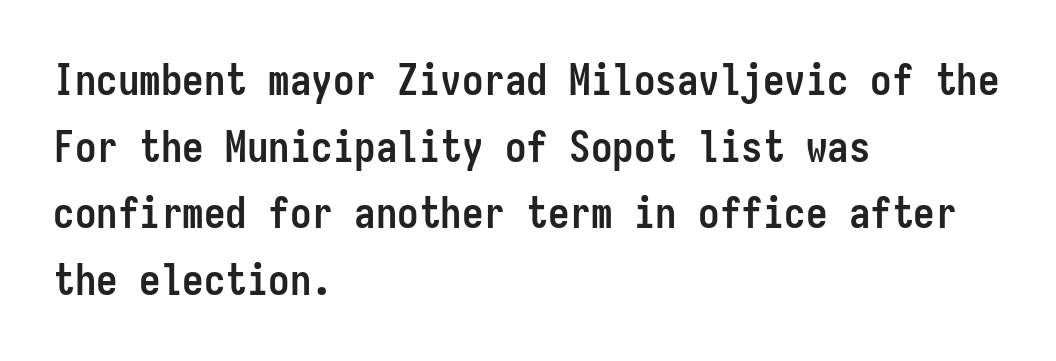
{"serif": "no", "italic": "no", "bold": "yes", "weight": "semibold", "width": "condensed", "stroke_contrast": "low", "x_height": "medium", "monospaced": "yes", "underline": "no", "align": "left", "line_spacing": "normal", "line_spacing_ratio": 1.55, "letter_spacing": "normal", "letter_spacing_em": 0.0, "glyph_px": 43}
